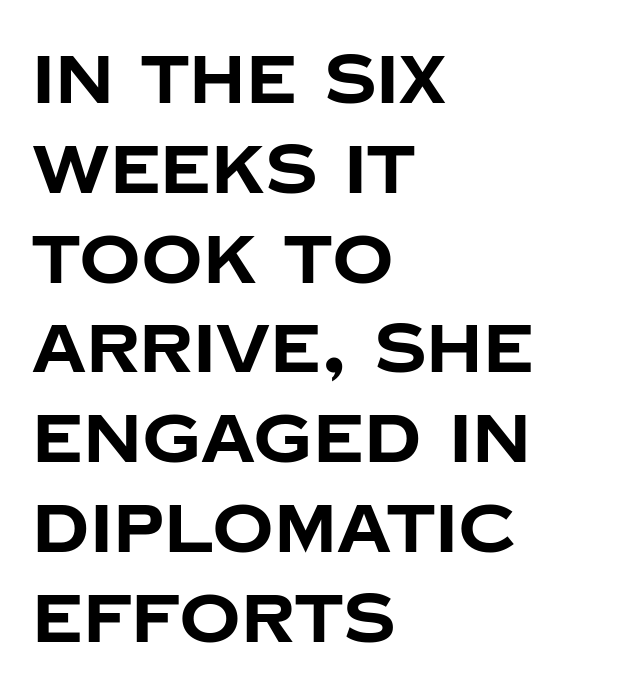
The image shows 68 px bold sans-serif type, upright; set left-aligned, normal line spacing (1.32x), normal letter spacing, not underlined; low stroke contrast and a large x-height.
